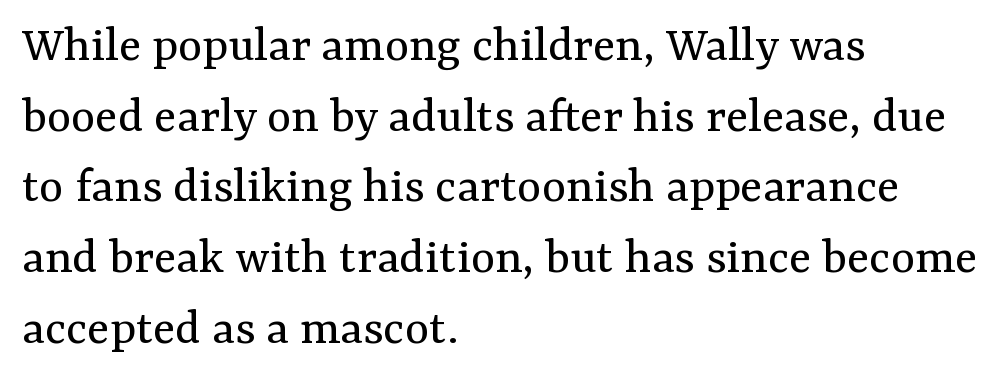
The image shows 52 px regular-weight serif type, upright; set left-aligned, normal line spacing (1.36x), normal letter spacing, not underlined; medium stroke contrast and a medium x-height.
